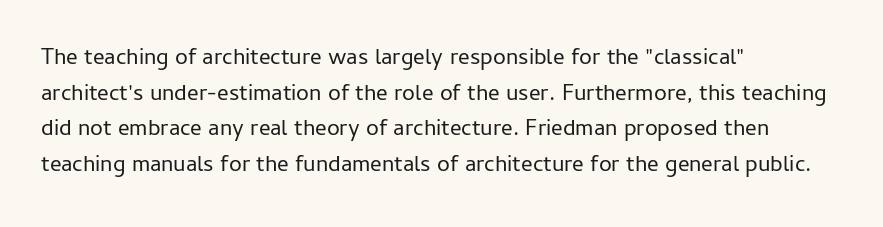
Baseline-to-baseline distance is the conventional proportion of letter height. The passage is arranged the way most books set body copy — flush left. The glyphs are unaccompanied by any horizontal stroke below them. The gaps between neighbouring characters are ordinary and unremarkable.
